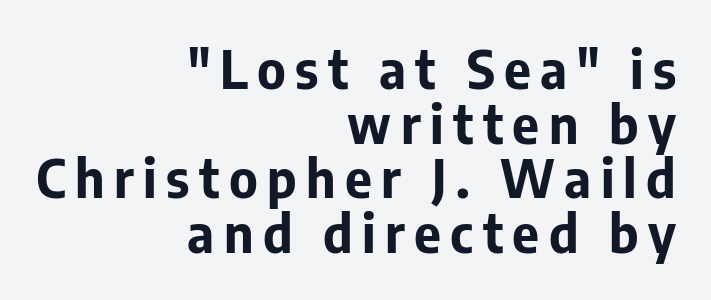
Q: Is the text bold? A: Yes.
Q: Is the text italic (slanted)? A: No, it is upright.
Q: Is the typeface a serif or a sans-serif typeface? A: Sans-serif.
Q: Is the text underlined? A: No.
Q: How is the paragraph aligned? A: Right-aligned.
Q: Is the spacing between lines tight, normal or loose? A: Tight.
Q: Width (condensed, normal, or wide)? A: Normal.
Q: Stroke contrast? A: Low.
Q: x-height? A: Medium.
Q: Monospaced? A: No.
